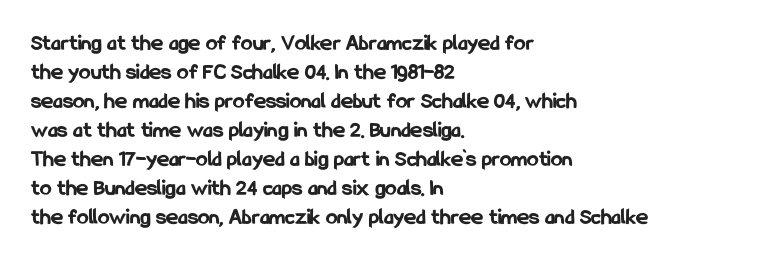
The image shows 23 px bold type, upright; set left-aligned, normal line spacing (1.26x), normal letter spacing, not underlined.
